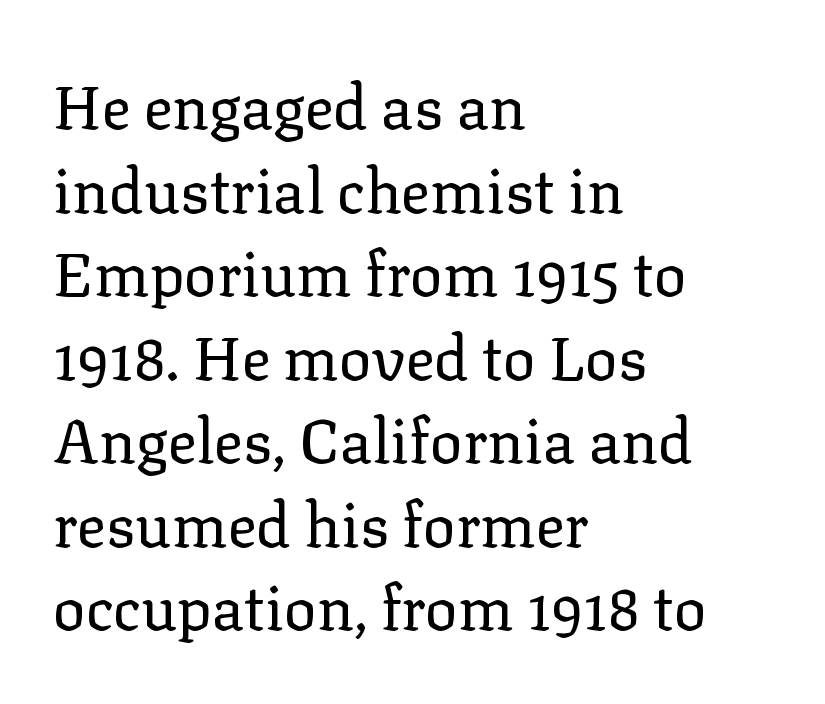
The letters advance in unequal steps, a hallmark of proportional type. No word sits above an underline. Teacher's note: observe the even left margin — that is flush-left alignment. Tracking here is standard; glyphs follow each other at the usual distance.
